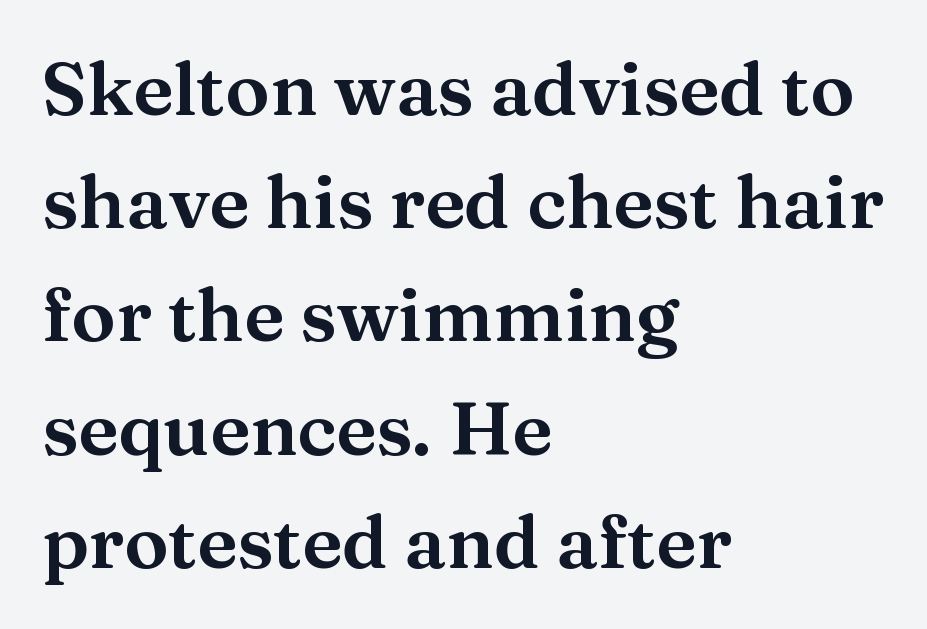
Q: Is the text italic (slanted)? A: No, it is upright.
Q: Is the typeface a serif or a sans-serif typeface? A: Serif.
Q: Is the text underlined? A: No.
Q: How is the paragraph aligned? A: Left-aligned.
Q: Is the spacing between letters normal or unusually wide? A: Normal.
Q: Is the spacing between lines tight, normal or loose? A: Normal.
Q: Width (condensed, normal, or wide)? A: Wide.
Q: Stroke contrast? A: Medium.
Q: x-height? A: Medium.
Q: Monospaced? A: No.
